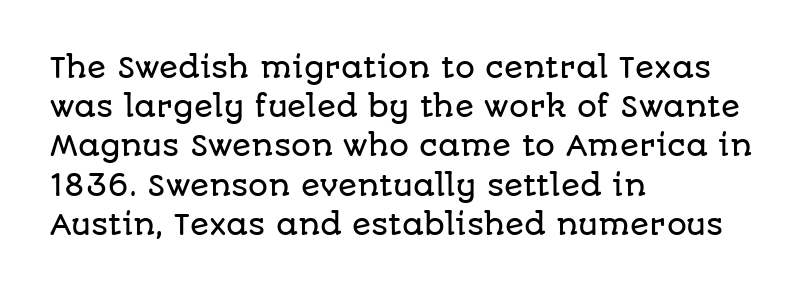
Q: Is the text italic (slanted)? A: No, it is upright.
Q: Is the typeface a serif or a sans-serif typeface? A: Sans-serif.
Q: Is the text underlined? A: No.
Q: How is the paragraph aligned? A: Left-aligned.
Q: Is the spacing between letters normal or unusually wide? A: Normal.
Q: Is the spacing between lines tight, normal or loose? A: Normal.
Q: Width (condensed, normal, or wide)? A: Normal.
Q: Stroke contrast? A: Low.
Q: x-height? A: Large.
Q: Monospaced? A: No.
